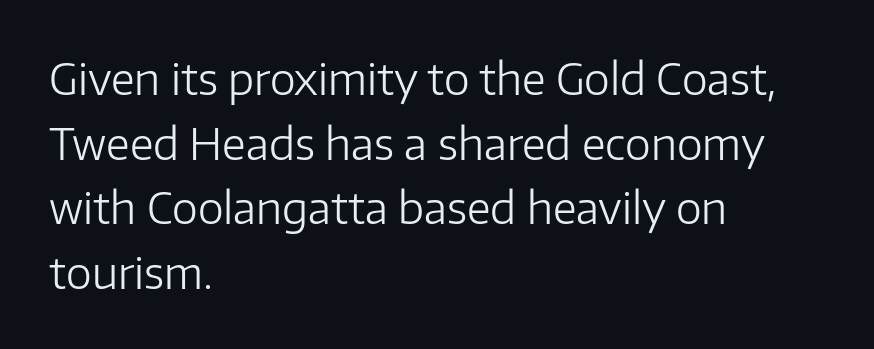
The image shows 44 px light sans-serif type, upright; set left-aligned, normal line spacing (1.47x), normal letter spacing, not underlined; low stroke contrast and a medium x-height.
